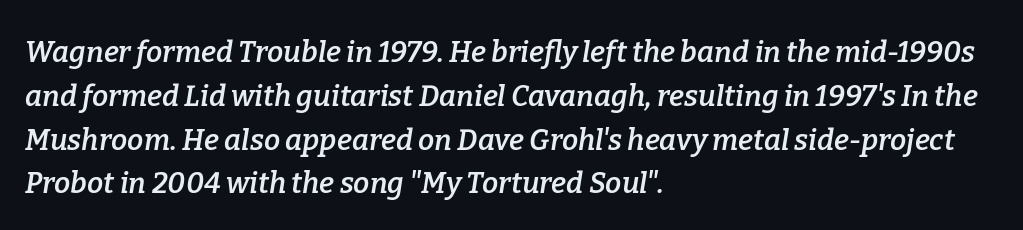
Q: Is the text bold? A: Semi-bold.
Q: Is the text italic (slanted)? A: Yes, it leans right by about 9 degrees.
Q: Is the typeface a serif or a sans-serif typeface? A: Serif.
Q: Is the text underlined? A: No.
Q: How is the paragraph aligned? A: Left-aligned.
Q: Is the spacing between letters normal or unusually wide? A: Normal.
Q: Is the spacing between lines tight, normal or loose? A: Normal.
Q: Width (condensed, normal, or wide)? A: Normal.
Q: Stroke contrast? A: Low.
Q: x-height? A: Medium.
Q: Monospaced? A: No.
